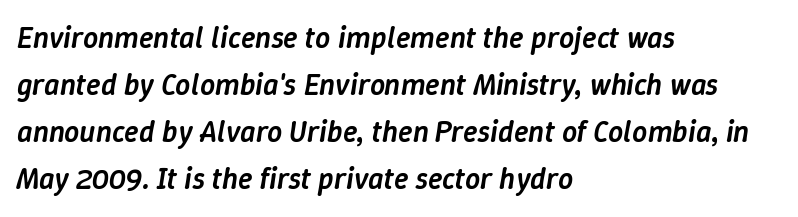
These lines are rendered in a variable-pitch font. Emphasis-style slanted type is in use. The typesetting leans somewhat heavy: a semibold. In terms of leading, this rendering sits right in the middle. Is the block centered? No — it sits flush against the left margin. Descenders are the only things crossing below the line.
